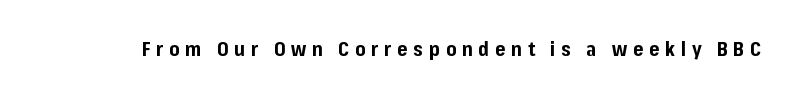
Underline: absent. Caption: bold face, heavy strokes. The letters stand upright; this is a roman face. Tracking here is generous; glyphs stand well apart from one another.
